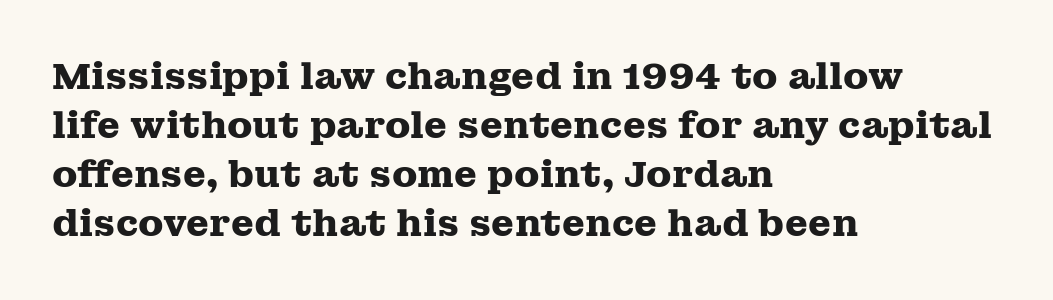
Q: Is the text bold? A: Yes.
Q: Is the text italic (slanted)? A: No, it is upright.
Q: Is the typeface a serif or a sans-serif typeface? A: Serif.
Q: Is the text underlined? A: No.
Q: How is the paragraph aligned? A: Left-aligned.
Q: Is the spacing between letters normal or unusually wide? A: Normal.
Q: Is the spacing between lines tight, normal or loose? A: Normal.
Q: Width (condensed, normal, or wide)? A: Wide.
Q: Stroke contrast? A: Medium.
Q: x-height? A: Medium.
Q: Monospaced? A: No.
